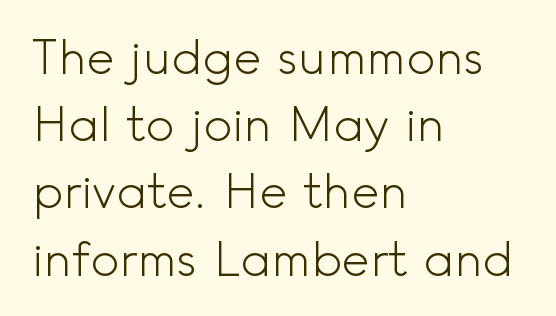
Line spacing here is normal. The glyphs are unaccompanied by any horizontal stroke below them. Heft: none added — not bold. These lines stack with their left ends in a neat column. Characters remain perfectly vertical along every line.
